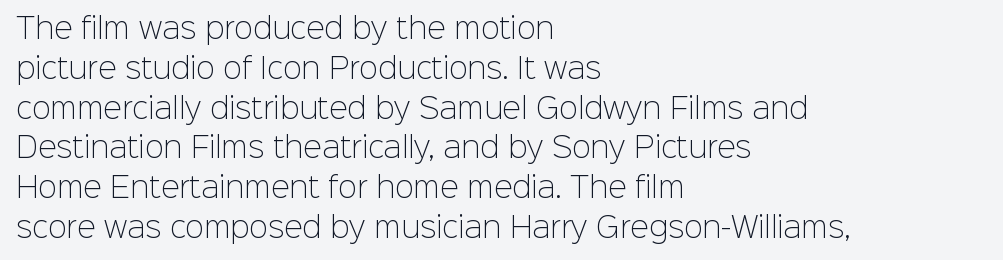
Q: Is the text bold? A: No.
Q: Is the text italic (slanted)? A: No, it is upright.
Q: Is the typeface a serif or a sans-serif typeface? A: Sans-serif.
Q: Is the text underlined? A: No.
Q: How is the paragraph aligned? A: Left-aligned.
Q: Is the spacing between letters normal or unusually wide? A: Normal.
Q: Is the spacing between lines tight, normal or loose? A: Normal.
Q: Width (condensed, normal, or wide)? A: Normal.
Q: Stroke contrast? A: Low.
Q: x-height? A: Medium.
Q: Monospaced? A: No.
